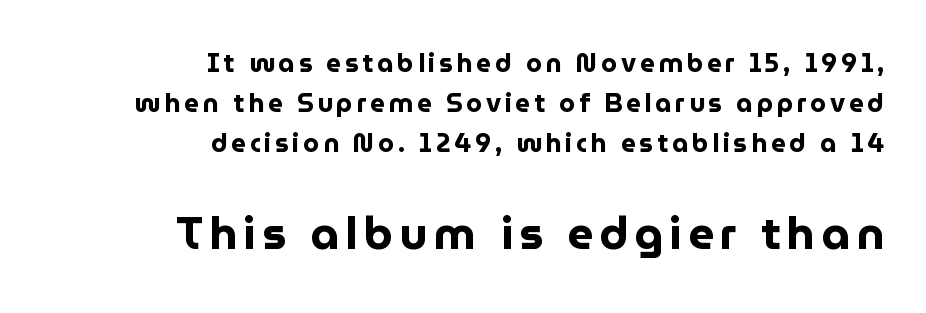
Q: Is the text bold? A: Yes.
Q: Is the text italic (slanted)? A: No, it is upright.
Q: Is the typeface a serif or a sans-serif typeface? A: Sans-serif.
Q: Is the text underlined? A: No.
Q: How is the paragraph aligned? A: Right-aligned.
Q: Is the spacing between lines tight, normal or loose? A: Normal.
Q: Which block of text is set in a larger size, the first (top) or the second (bottom)? A: The second (bottom) one.
Q: Width (condensed, normal, or wide)? A: Normal.
Q: Stroke contrast? A: Low.
Q: x-height? A: Medium.
Q: Monospaced? A: No.
